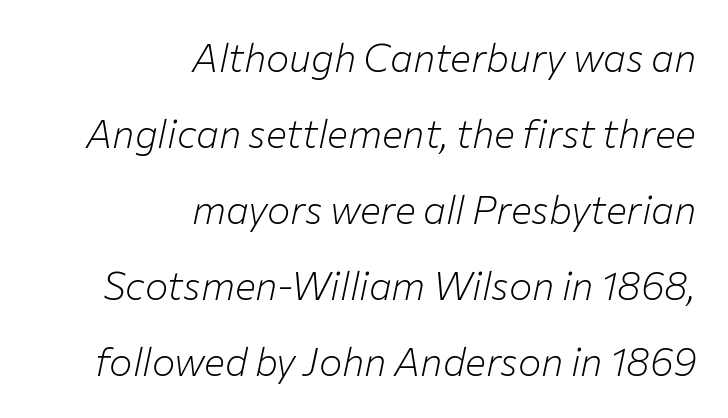
{"italic": "yes", "lean": "right", "slant_degrees": 12, "bold": "no", "weight": "light", "width": "normal", "stroke_contrast": "low", "x_height": "medium", "monospaced": "no", "underline": "no", "align": "right", "line_spacing": "loose", "line_spacing_ratio": 1.95, "letter_spacing": "normal", "letter_spacing_em": 0.0, "glyph_px": 39}
